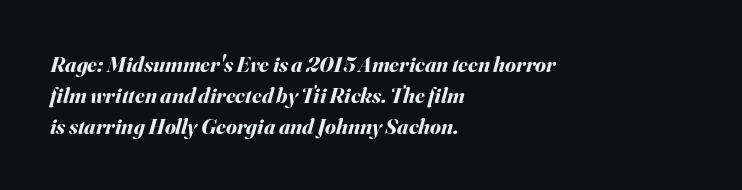
The image shows 22 px bold type, italic (leaning right); set left-aligned, normal line spacing (1.4x), normal letter spacing, not underlined.
